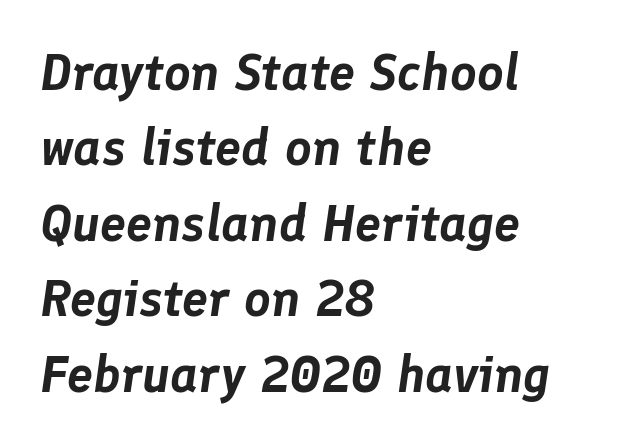
Q: Is the text italic (slanted)? A: Yes, it leans right by about 8 degrees.
Q: Is the text underlined? A: No.
Q: How is the paragraph aligned? A: Left-aligned.
Q: Is the spacing between letters normal or unusually wide? A: Normal.
Q: Is the spacing between lines tight, normal or loose? A: Normal.
Q: Width (condensed, normal, or wide)? A: Normal.
Q: Stroke contrast? A: Low.
Q: x-height? A: Medium.
Q: Monospaced? A: No.
